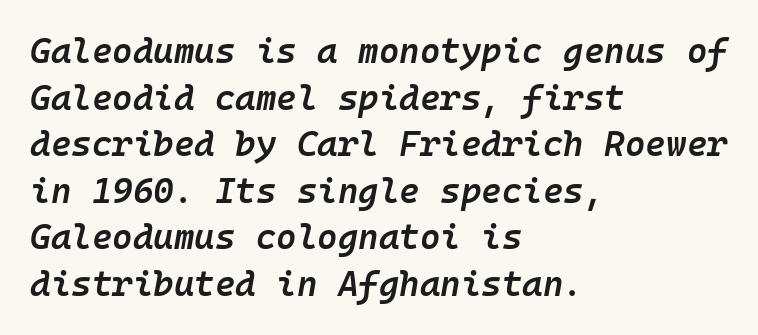
Q: Is the text bold? A: Semi-bold.
Q: Is the text italic (slanted)? A: Yes, it leans right by about 10 degrees.
Q: Is the text underlined? A: No.
Q: How is the paragraph aligned? A: Left-aligned.
Q: Is the spacing between letters normal or unusually wide? A: Normal.
Q: Is the spacing between lines tight, normal or loose? A: Normal.
Q: Width (condensed, normal, or wide)? A: Normal.
Q: Stroke contrast? A: Low.
Q: x-height? A: Medium.
Q: Monospaced? A: Yes.
